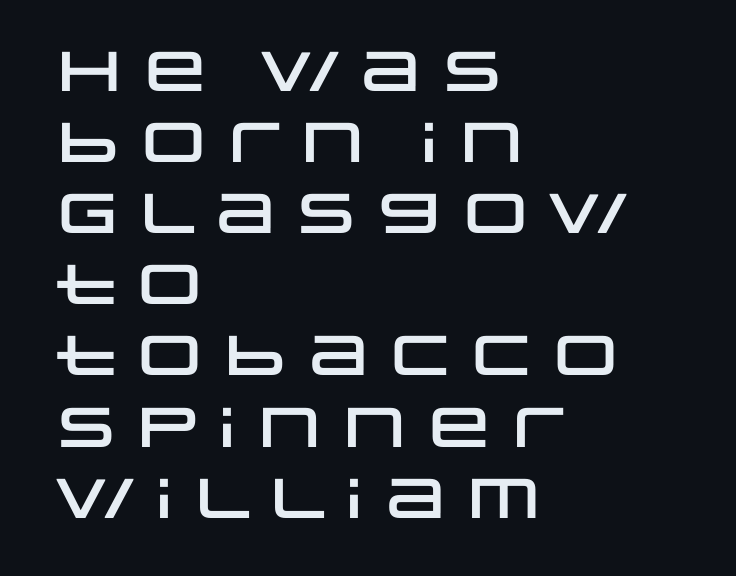
The image shows 56 px wide sans-serif type, upright; set left-aligned, normal line spacing (1.27x), normal letter spacing, not underlined; low stroke contrast and a large x-height.
